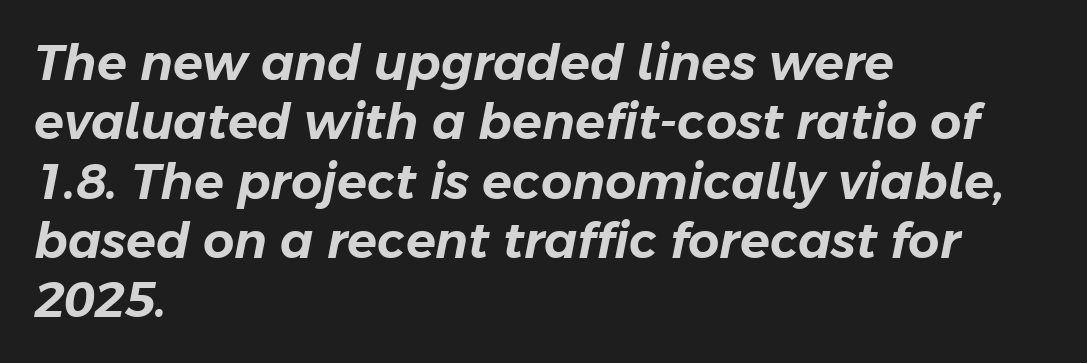
The lines are quadded left. The face used here is rendered with its standard letterfit. The axis of the letterforms is tilted away from vertical. Character widths vary here, with narrow letters taking less room than wide ones. The gap between lines stays unmarked.
